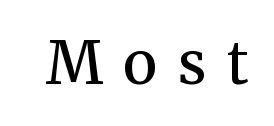
Glyph-to-glyph distance is far greater than everyday printed text. Descenders hang freely into open space. The rendering uses natural spacing where letterforms have individual widths. Unlike italic type, these characters show no tilt at all. The letters carry serifs — small finishing strokes at the ends of their stems.
